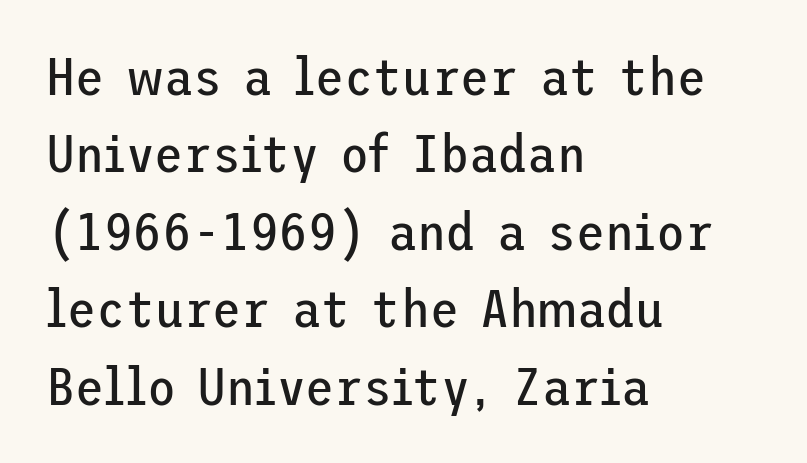
Q: Is the text bold? A: No.
Q: Is the text italic (slanted)? A: No, it is upright.
Q: Is the typeface a serif or a sans-serif typeface? A: Sans-serif.
Q: Is the text underlined? A: No.
Q: How is the paragraph aligned? A: Left-aligned.
Q: Is the spacing between letters normal or unusually wide? A: Normal.
Q: Is the spacing between lines tight, normal or loose? A: Normal.
Q: Width (condensed, normal, or wide)? A: Normal.
Q: Stroke contrast? A: Low.
Q: x-height? A: Medium.
